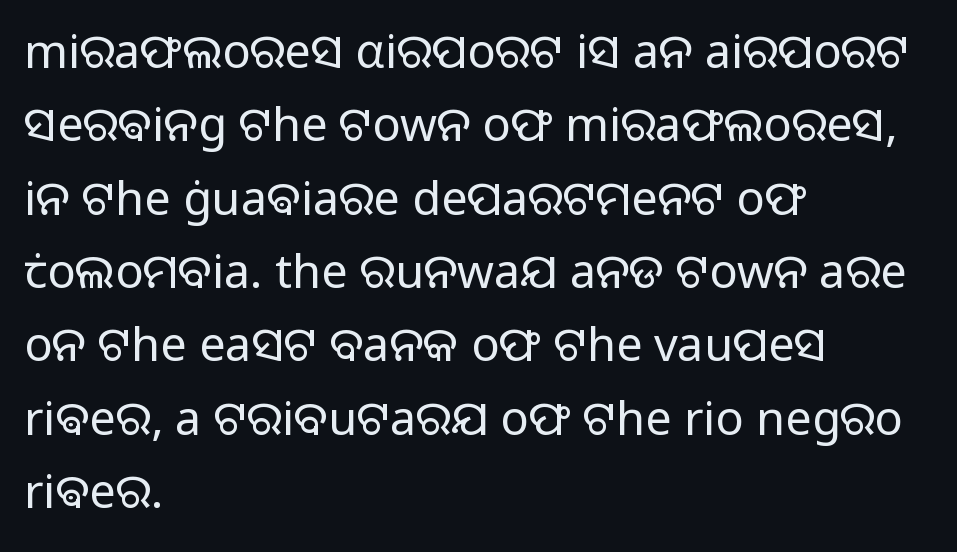
{"serif": "no", "italic": "no", "bold": "no", "weight": "regular", "width": "normal", "stroke_contrast": "low", "x_height": "medium", "monospaced": "no", "underline": "no", "align": "left", "line_spacing": "normal", "line_spacing_ratio": 1.56, "letter_spacing": "normal", "letter_spacing_em": 0.0, "glyph_px": 47}
